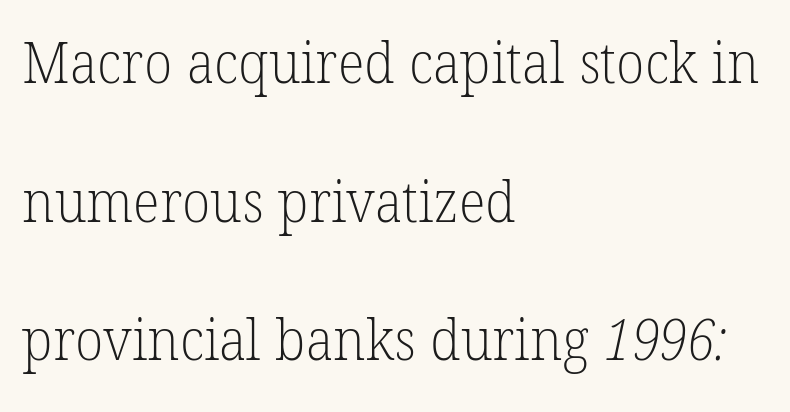
This sample is left-justified, so line endings fall wherever the words run out. Summary of weight: not heavy and not bold. Notice the wide empty band between every row — that's loose leading. Look at the bottom of the vertical strokes: they flare into serifs here.
